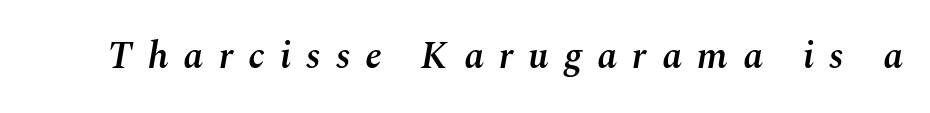
No word sits above an underline. The passage shown is typed in a proportional face where columns would drift. This is oblique type, the kind used for emphasis or titles. The tracking reads as deliberately expanded to a designer's eye. Every letter is mildly thick-stroked: semibold rather than bold.
